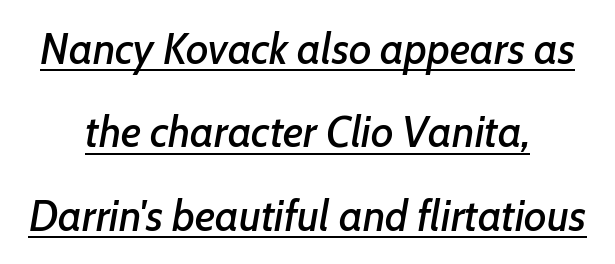
{"italic": "yes", "lean": "right", "slant_degrees": 7, "width": "normal", "stroke_contrast": "low", "x_height": "medium", "monospaced": "no", "underline": "yes", "align": "center", "line_spacing": "loose", "line_spacing_ratio": 1.94, "letter_spacing": "normal", "letter_spacing_em": 0.0, "glyph_px": 43}
